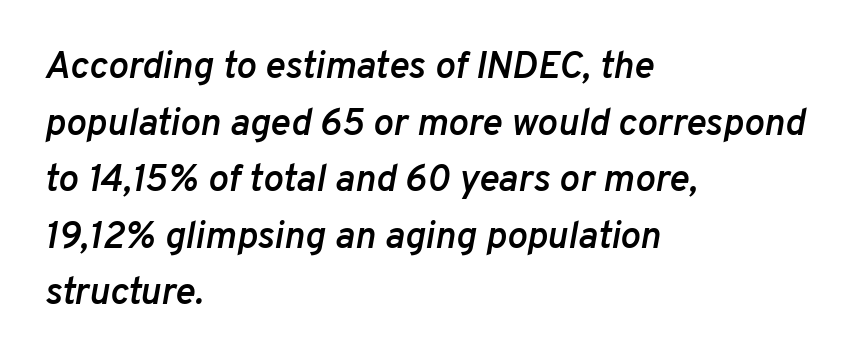
{"italic": "yes", "lean": "right", "slant_degrees": 10, "bold": "semi", "weight": "semibold", "width": "normal", "stroke_contrast": "low", "x_height": "medium", "monospaced": "no", "underline": "no", "align": "left", "line_spacing": "normal", "line_spacing_ratio": 1.49, "letter_spacing": "normal", "letter_spacing_em": 0.0, "glyph_px": 38}
